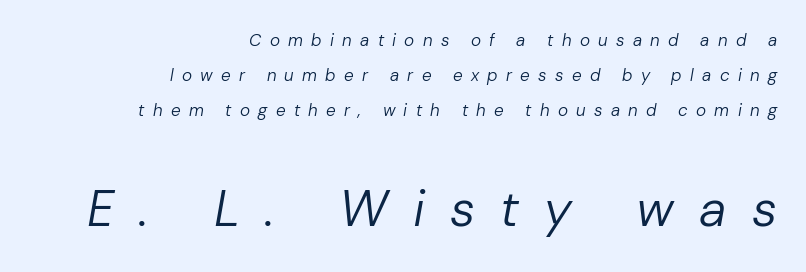
{"italic": "yes", "lean": "right", "slant_degrees": 10, "bold": "no", "weight": "regular", "width": "normal", "stroke_contrast": "low", "x_height": "medium", "monospaced": "no", "underline": "no", "align": "right", "line_spacing": "loose", "line_spacing_ratio": 2.07, "letter_spacing": "wide", "letter_spacing_em": 0.49, "larger_block": "second", "size_ratio": 3.0, "glyph_px": 51}
